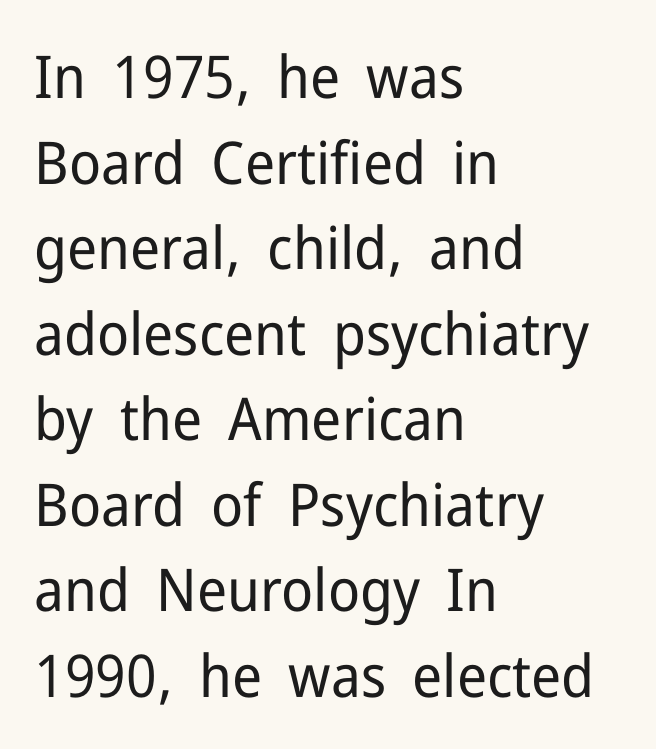
Nope, not italic — everything's standing straight. The face used here is proportionally spaced, like ordinary book or web type. Nothing sits at the stroke ends, so this counts as sans-serif. Short note: letters normally spaced. Check the space under the baseline: it is left empty. No letter is thick-stroked: the sample isn't bold.
